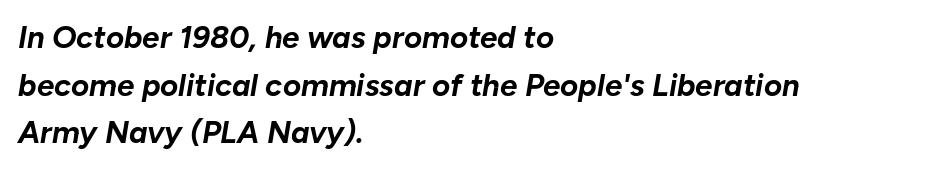
{"italic": "yes", "lean": "right", "slant_degrees": 10, "bold": "yes", "weight": "bold", "width": "normal", "stroke_contrast": "low", "x_height": "medium", "monospaced": "no", "underline": "no", "align": "left", "line_spacing": "normal", "line_spacing_ratio": 1.54, "letter_spacing": "normal", "letter_spacing_em": 0.0, "glyph_px": 31}
